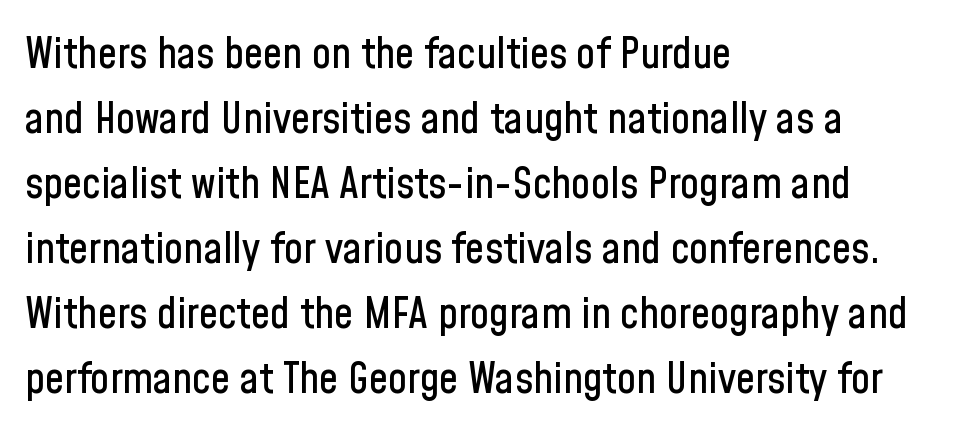
Q: Is the text italic (slanted)? A: No, it is upright.
Q: Is the typeface a serif or a sans-serif typeface? A: Sans-serif.
Q: Is the text underlined? A: No.
Q: How is the paragraph aligned? A: Left-aligned.
Q: Is the spacing between letters normal or unusually wide? A: Normal.
Q: Is the spacing between lines tight, normal or loose? A: Normal.
Q: Width (condensed, normal, or wide)? A: Condensed.
Q: Stroke contrast? A: Low.
Q: x-height? A: Medium.
Q: Monospaced? A: No.
